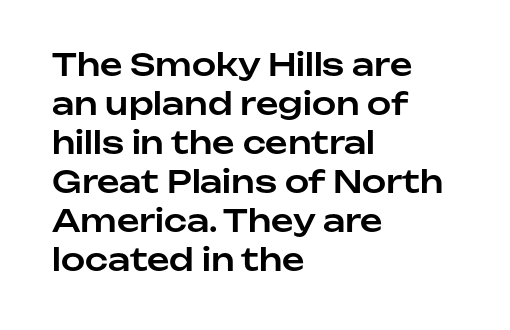
The image shows 31 px sans-serif type, upright; set left-aligned, normal line spacing (1.26x), normal letter spacing, not underlined; low stroke contrast and a medium x-height.
